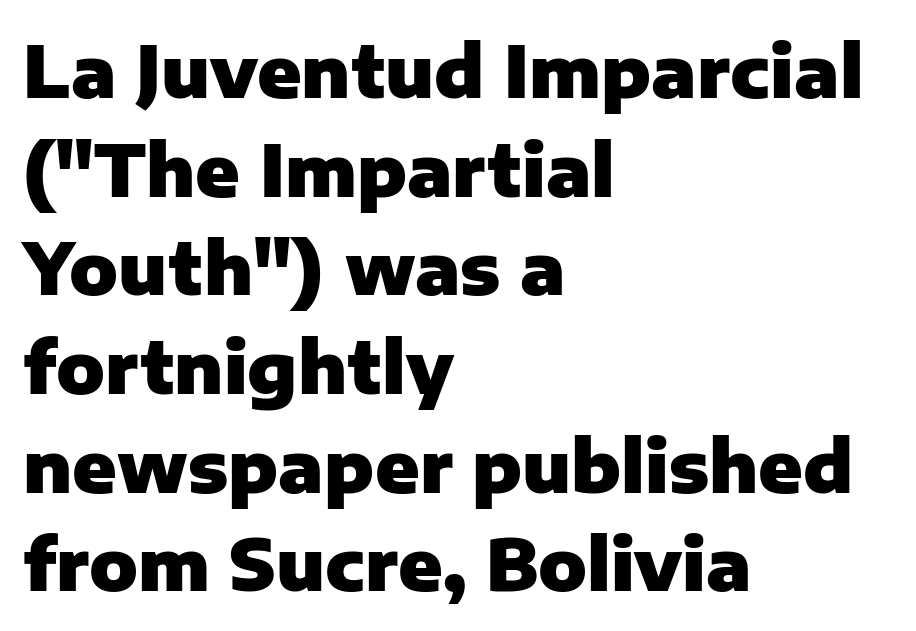
{"serif": "no", "italic": "no", "bold": "yes", "weight": "heavy", "width": "normal", "stroke_contrast": "low", "x_height": "medium", "monospaced": "no", "underline": "no", "align": "left", "line_spacing": "normal", "line_spacing_ratio": 1.37, "letter_spacing": "normal", "letter_spacing_em": 0.0, "glyph_px": 72}
